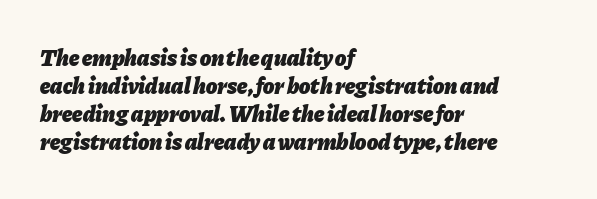
{"italic": "yes", "lean": "right", "slant_degrees": 11, "bold": "yes", "underline": "no", "align": "left", "line_spacing_ratio": 1.22, "letter_spacing": "normal", "letter_spacing_em": 0.0, "glyph_px": 23}
